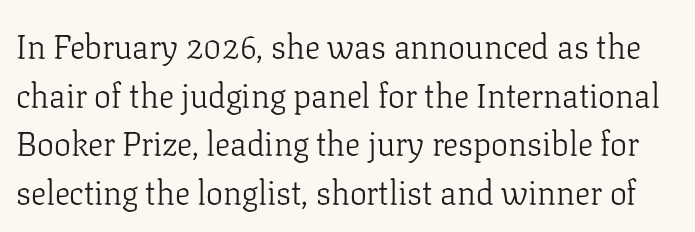
Q: Is the text bold? A: No.
Q: Is the text italic (slanted)? A: No, it is upright.
Q: Is the typeface a serif or a sans-serif typeface? A: Serif.
Q: Is the text underlined? A: No.
Q: Is the spacing between letters normal or unusually wide? A: Normal.
Q: Is the spacing between lines tight, normal or loose? A: Normal.
Q: Width (condensed, normal, or wide)? A: Normal.
Q: Stroke contrast? A: Low.
Q: x-height? A: Medium.
Q: Monospaced? A: No.
